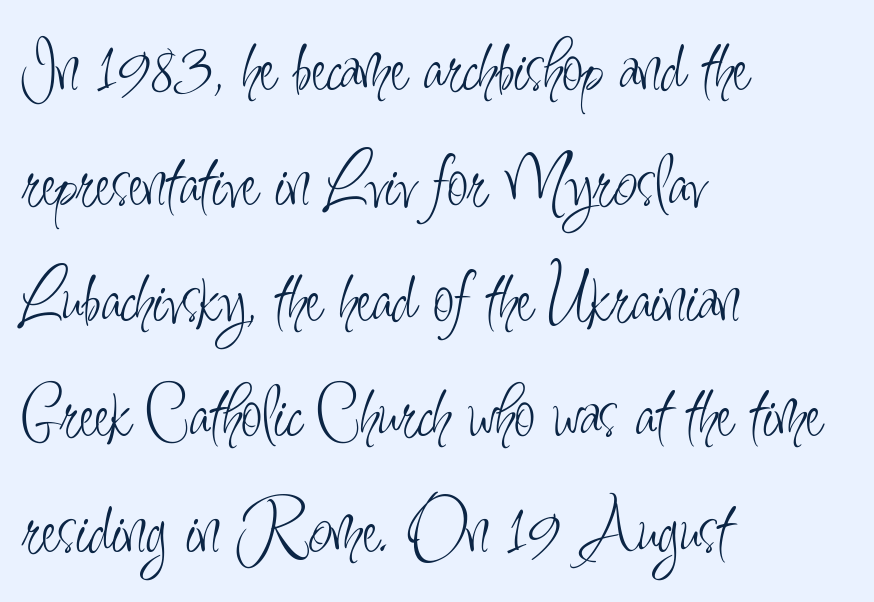
Examine the stroke ends and you'll find no serifs. One glance says typical: line gaps are just what's usual. Nobody touched the tracking dial on this one. These lines stack with their left ends in a neat column. A bare baseline throughout the passage. Think of a printed novel: that variable character pitch is what you see here.
